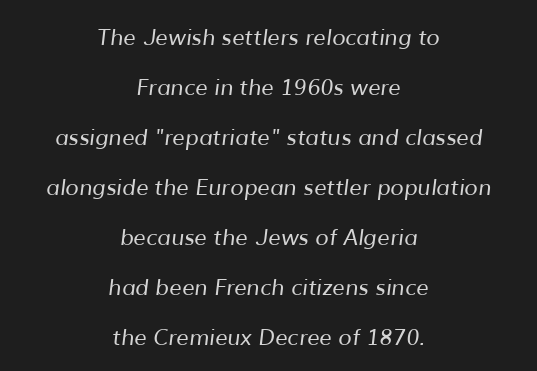
{"bold": "no", "underline": "no", "align": "center", "line_spacing": "loose", "line_spacing_ratio": 2.27, "letter_spacing": "normal", "letter_spacing_em": 0.0, "glyph_px": 22}
